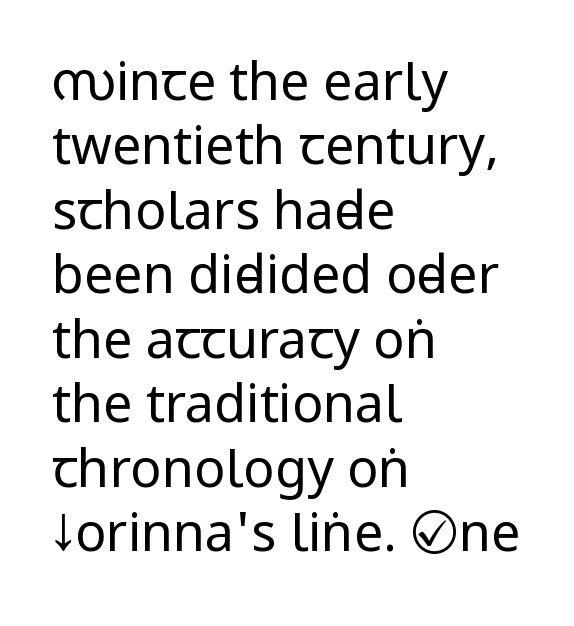
The image shows 52 px regular-weight, condensed sans-serif type, upright; set left-aligned, line spacing 1.24x, normal letter spacing, not underlined; low stroke contrast.
